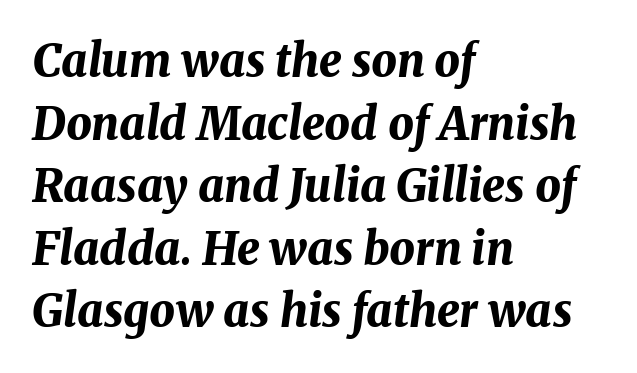
{"italic": "yes", "lean": "right", "slant_degrees": 8, "bold": "yes", "weight": "bold", "width": "normal", "stroke_contrast": "medium", "x_height": "medium", "monospaced": "no", "underline": "no", "align": "left", "line_spacing": "normal", "line_spacing_ratio": 1.39, "letter_spacing": "normal", "letter_spacing_em": 0.0, "glyph_px": 45}
